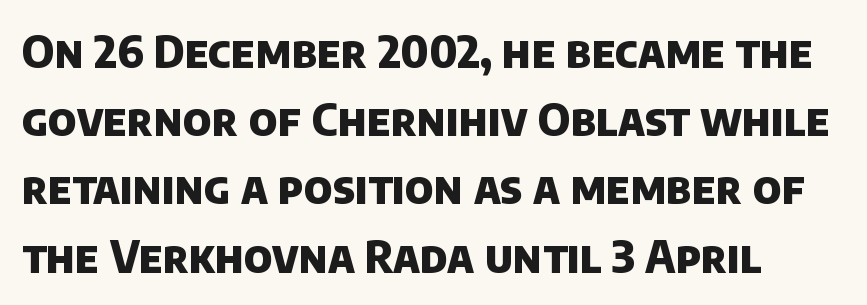
The image shows 44 px heavy sans-serif type; set left-aligned, normal line spacing (1.55x), normal letter spacing, not underlined; low stroke contrast and a large x-height.
